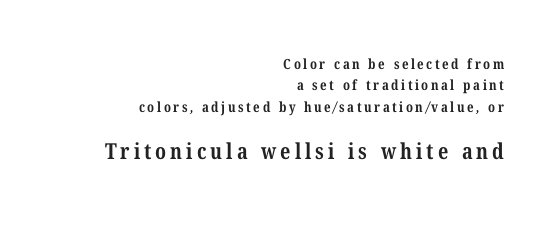
Bold? Absolutely — the strokes are thick and heavy. The paragraph has a hard right edge and a soft left edge. Vertical spacing — default. A bare baseline throughout the passage. Two sizes are in play, and the larger belongs to the second block.
